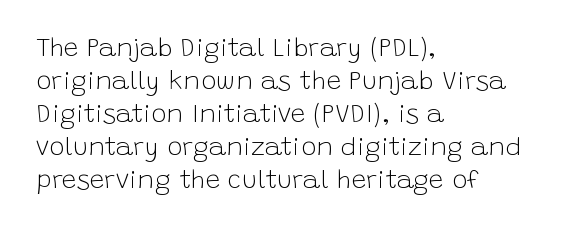
Q: Is the text bold? A: No.
Q: Is the text italic (slanted)? A: No, it is upright.
Q: Is the text underlined? A: No.
Q: How is the paragraph aligned? A: Left-aligned.
Q: Is the spacing between letters normal or unusually wide? A: Normal.
Q: Is the spacing between lines tight, normal or loose? A: Normal.
